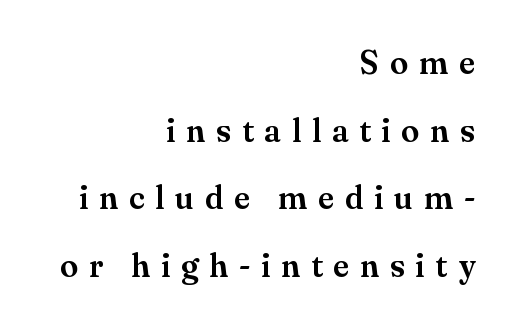
The image shows 33 px serif type, upright; set right-aligned, loose line spacing (2.05x), unusually wide letter spacing (+0.32 em), not underlined; medium stroke contrast and a small x-height.
